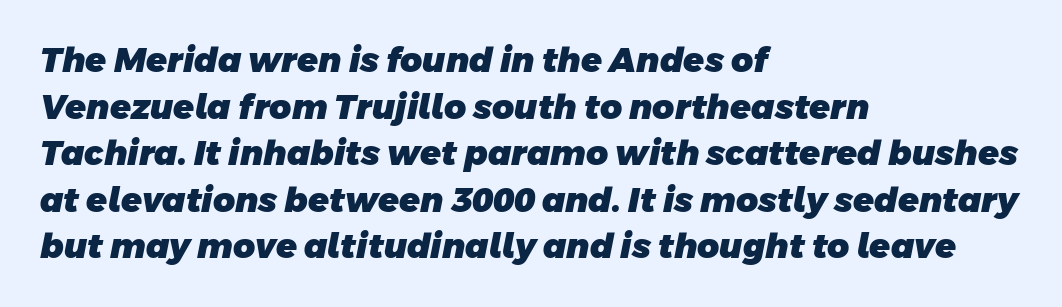
These lines are rendered in a variable-pitch font. The designer went with a sans here, leaving each stem footless. Reading down the block, your eye returns to a fixed left position each line. The block of text has a typical density, with ordinary space between rows.
